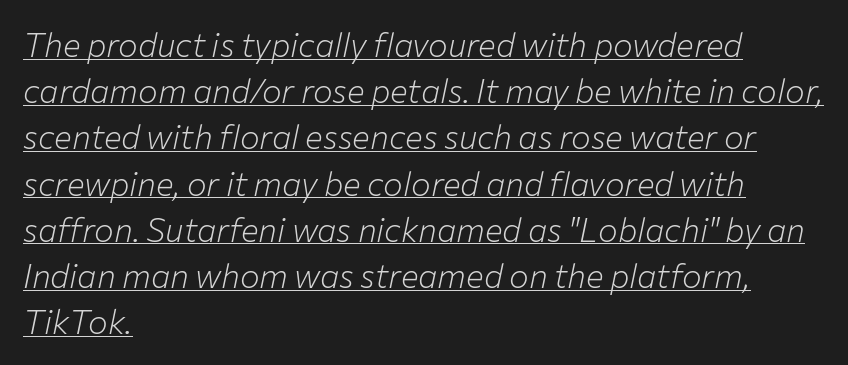
Each stroke keeps to a modest, everyday thickness or less. Honestly, the row spacing looks completely unremarkable. The face used here is proportionally spaced, like ordinary book or web type. You can tell it's italic because the verticals aren't actually vertical. The lines are quadded left. Words appear dense and cohesive because spacing is normal.
